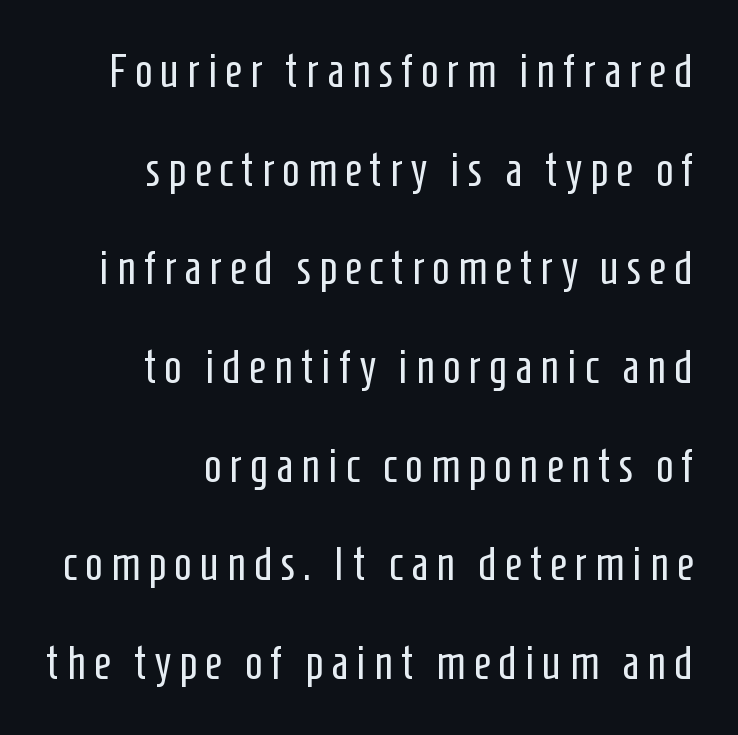
{"serif": "no", "italic": "no", "bold": "no", "weight": "regular", "width": "condensed", "stroke_contrast": "low", "x_height": "medium", "monospaced": "no", "underline": "no", "align": "right", "line_spacing": "loose", "line_spacing_ratio": 2.1, "glyph_px": 47}
